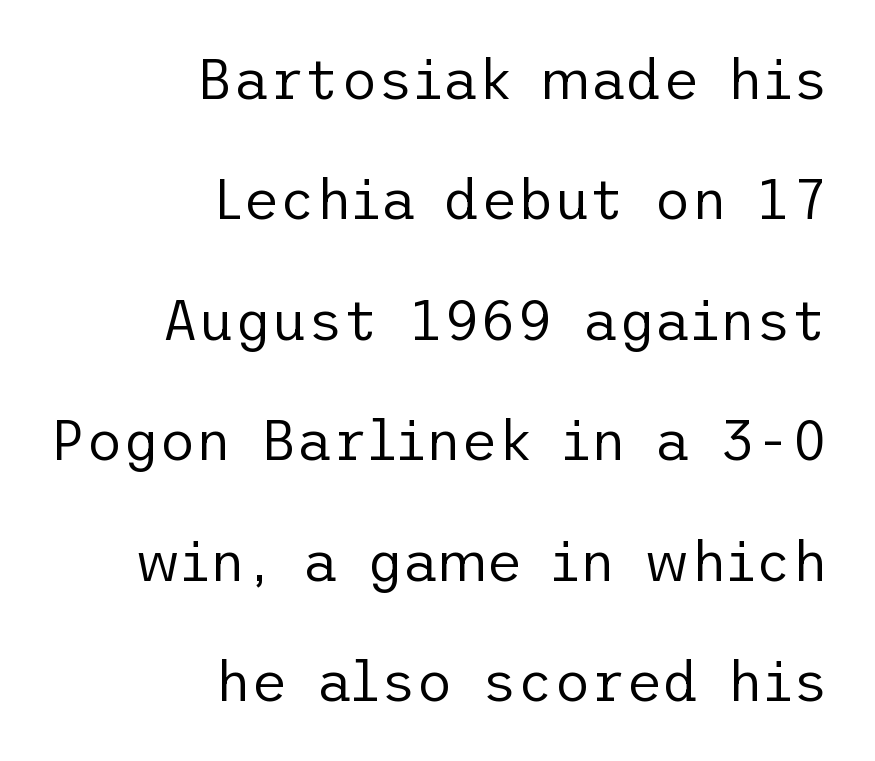
{"serif": "no", "italic": "no", "bold": "no", "weight": "regular", "width": "normal", "stroke_contrast": "low", "x_height": "medium", "underline": "no", "align": "right", "line_spacing": "loose", "line_spacing_ratio": 2.15, "letter_spacing": "normal", "letter_spacing_em": 0.0, "glyph_px": 56}
